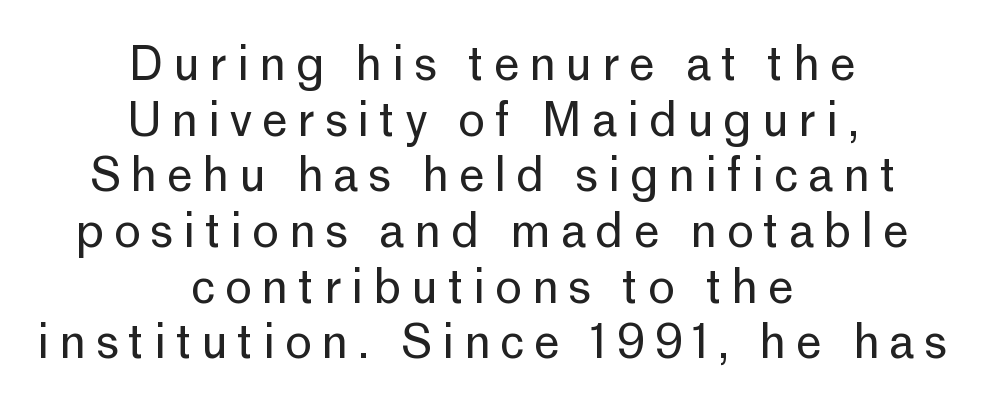
Layout note: lines centered. The weight tops out at a normal text grade. Glance below the letters and you will spot only blank space. Unlike a traditional serif, this face leaves its strokes unadorned. A typesetter would mark this as roman, not italic. This rendering widens character spacing well past its baseline value.
